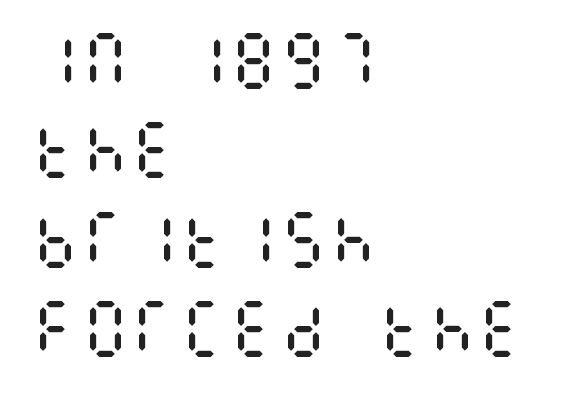
{"italic": "no", "bold": "no", "weight": "regular", "width": "condensed", "stroke_contrast": "medium", "x_height": "large", "underline": "no", "align": "left", "line_spacing": "normal", "line_spacing_ratio": 1.44, "letter_spacing": "normal", "letter_spacing_em": 0.0, "glyph_px": 62}
